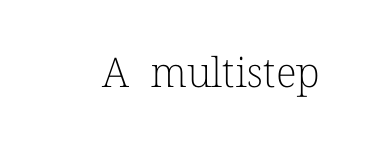
Q: Is the text bold? A: No.
Q: Is the text italic (slanted)? A: No, it is upright.
Q: Is the typeface a serif or a sans-serif typeface? A: Serif.
Q: Is the text underlined? A: No.
Q: Is the spacing between letters normal or unusually wide? A: Normal.
Q: Width (condensed, normal, or wide)? A: Normal.
Q: Stroke contrast? A: Low.
Q: x-height? A: Medium.
Q: Monospaced? A: No.
